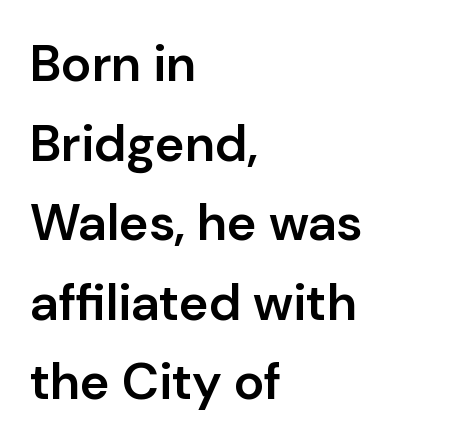
Q: Is the text bold? A: Semi-bold.
Q: Is the text italic (slanted)? A: No, it is upright.
Q: Is the typeface a serif or a sans-serif typeface? A: Sans-serif.
Q: Is the text underlined? A: No.
Q: How is the paragraph aligned? A: Left-aligned.
Q: Is the spacing between letters normal or unusually wide? A: Normal.
Q: Is the spacing between lines tight, normal or loose? A: Normal.
Q: Width (condensed, normal, or wide)? A: Normal.
Q: Stroke contrast? A: Low.
Q: x-height? A: Medium.
Q: Monospaced? A: No.
